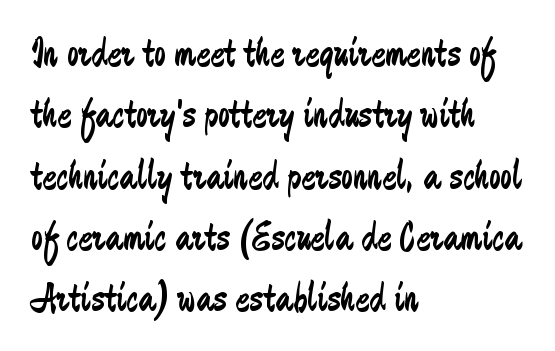
The horizontal fit of the characters is conventional and even. Weight: in the light-to-regular range. Serif or sans? Sans — the stroke terminals are bare.
